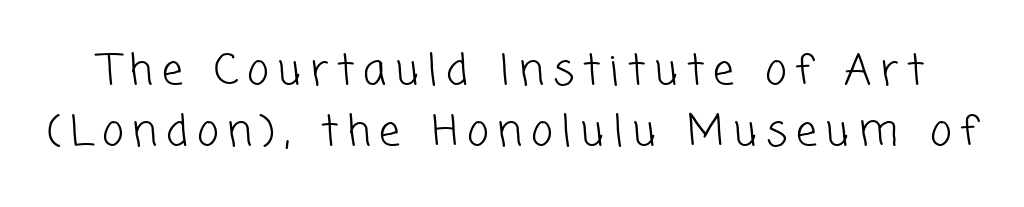
{"serif": "no", "bold": "no", "weight": "light", "width": "normal", "stroke_contrast": "low", "x_height": "medium", "monospaced": "no", "underline": "no", "line_spacing": "normal", "line_spacing_ratio": 1.46, "letter_spacing": "wide", "letter_spacing_em": 0.21, "glyph_px": 42}
